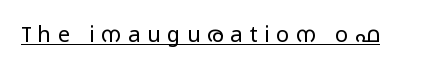
It's the straight-up-and-down kind of type. You could only call the tracking loose — the letters float apart. Weight: regular or lighter. Does a line run under the words? Yes, clearly.
